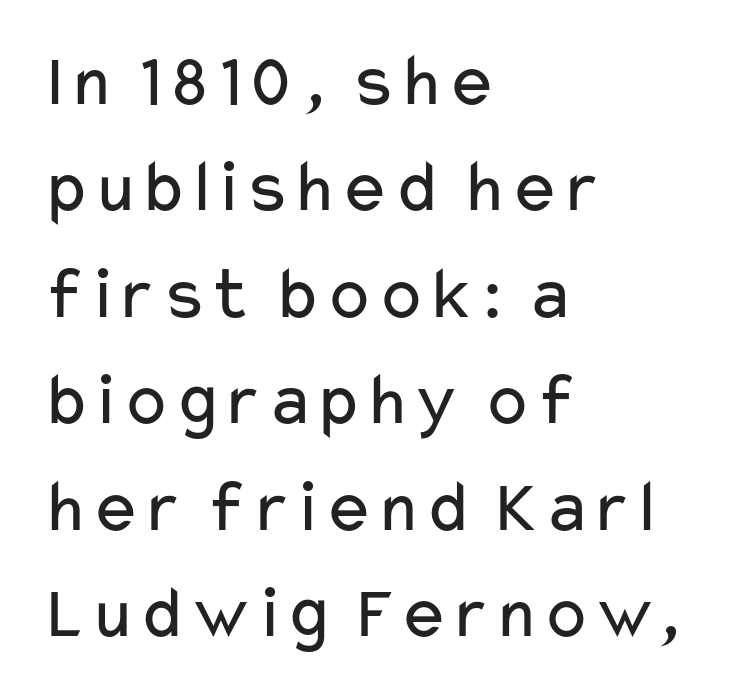
Q: Is the text bold? A: No.
Q: Is the text italic (slanted)? A: No, it is upright.
Q: Is the typeface a serif or a sans-serif typeface? A: Sans-serif.
Q: Is the text underlined? A: No.
Q: How is the paragraph aligned? A: Left-aligned.
Q: Is the spacing between letters normal or unusually wide? A: Normal.
Q: Is the spacing between lines tight, normal or loose? A: Normal.
Q: Width (condensed, normal, or wide)? A: Wide.
Q: Stroke contrast? A: Low.
Q: x-height? A: Medium.
Q: Monospaced? A: No.
